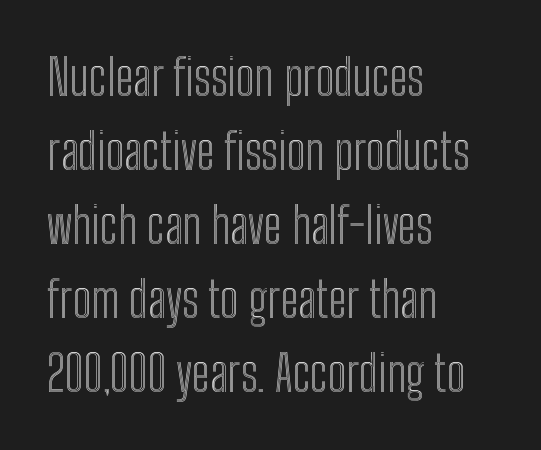
Every character sits straight up, as roman type does. The passage shown is not underscored anywhere. Look at the tracking — it's just the regular setting, nothing added. The ragged edge is on the right, which tells us the setting is flush left. Note the varied advance widths — an 'i' is clearly narrower than an 'm'. Honestly, the row spacing looks completely unremarkable.
